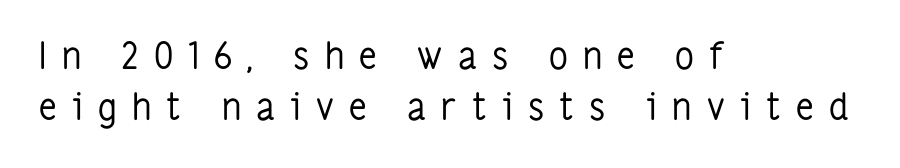
The font family rendered here belongs to the sans-serif group. Observe the wide spacing: letters keep a clear distance from each other. Leading matches the norm, producing a regular column. Compared with a typical body face, this is equally light or lighter still. Think of a printed novel: that variable character pitch is what you see here. When letters stand straight like this, we call the style roman or upright.
